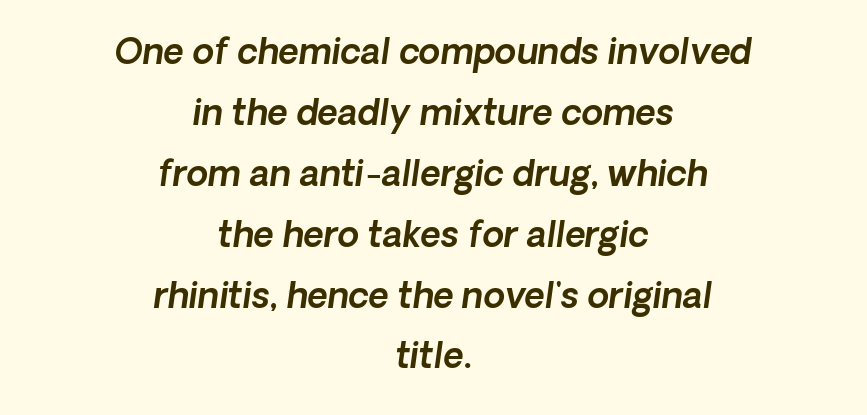
Which margin do the lines hug? Neither — every line sits in the middle. Italic? Definitely — the glyphs are oblique. A typesetter would call this zero additional tracking. Clear beneath every line of the passage.
